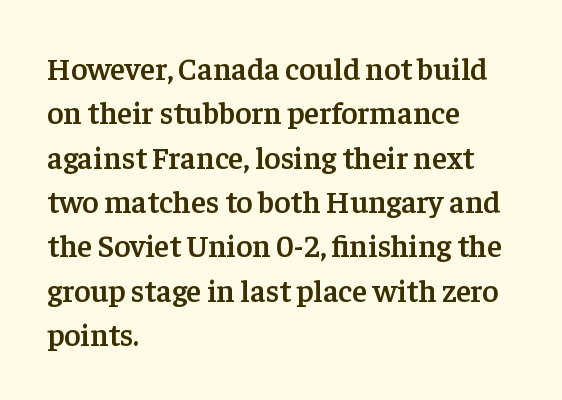
The image shows 31 px semibold serif type, upright; set left-aligned, normal line spacing (1.43x), normal letter spacing, not underlined; low stroke contrast and a medium x-height.
